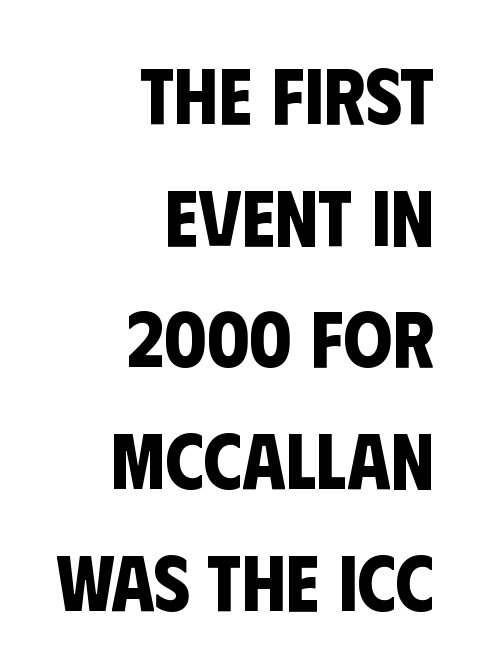
The face used here is proportionally spaced, like ordinary book or web type. Glyph-to-glyph distance matches everyday printed text. The characters look thick and weighty, a clear bold. Whoever set this chose a conventional vertical rhythm. The letters carry no serifs — their stems end cleanly without finishing strokes.
